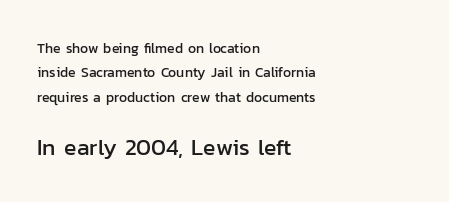
{"italic": "no", "underline": "no", "align": "left", "line_spacing_ratio": 1.75, "letter_spacing": "normal", "letter_spacing_em": 0.0, "larger_block": "second", "size_ratio": 1.64, "glyph_px": 23}
